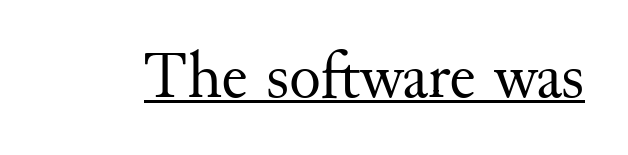
Summary of weight: not heavy and not bold. Italic: no, the glyphs are upright roman. This sample uses plain, unmodified letter spacing. Students, observe the line beneath the letters — that is underlining. The letters advance in unequal steps, a hallmark of proportional type.
